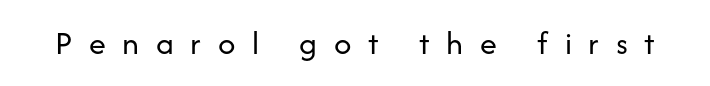
The image shows 34 px regular-weight sans-serif type, upright; set unusually wide letter spacing (+0.49 em), not underlined; low stroke contrast and a medium x-height.
